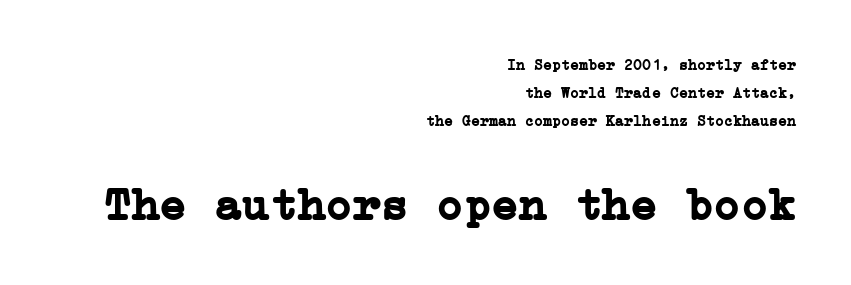
The image shows 46 px semibold serif type, upright; set right-aligned, line spacing 1.88x, normal letter spacing, not underlined; the second (bottom) block is 3.07x larger; low stroke contrast and a medium x-height.
